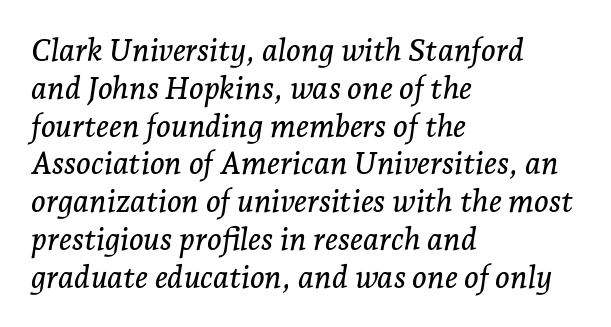
The image shows 31 px serif type, italic (leaning right); set left-aligned, line spacing 1.22x, normal letter spacing, not underlined; low stroke contrast and a medium x-height.
